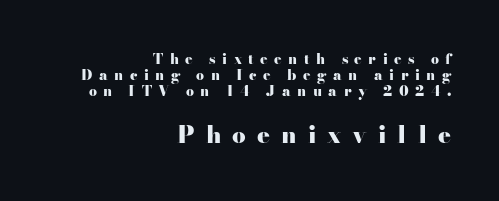
Characters follow at a spacing far wider than the type designer built in. Scale increases going downward across the two blocks. Look at the stroke-to-counter ratio: heavy, a bold. Caption: multi-line text, flush right, ragged left. The area under the type is left untouched.
